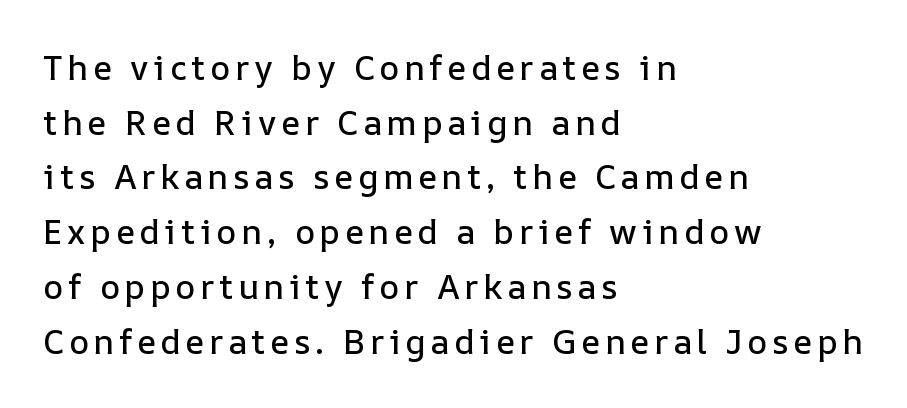
The space between consecutive lines is moderate. The space directly below the letters is spotless. Posture: straight, roman, zero tilt. The rag falls on the right side of this text block. Do the characters align in a grid? No, the font is proportional.
